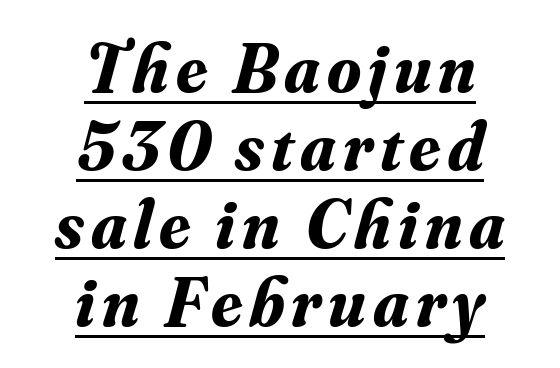
{"serif": "yes", "italic": "yes", "lean": "right", "slant_degrees": 16, "bold": "yes", "weight": "bold", "width": "normal", "stroke_contrast": "medium", "x_height": "small", "monospaced": "no", "underline": "yes", "align": "center", "line_spacing": "tight", "line_spacing_ratio": 1.13, "glyph_px": 69}
